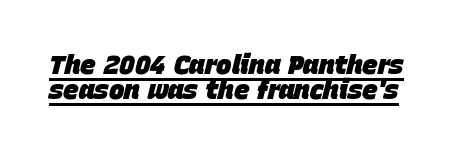
Compared with typical paragraphs, the rows here are closer together. Glance below the letters and you will spot a drawn line. Italic? Definitely — the glyphs are oblique. Typesetter's note: full bold, strokes at maximum text heaviness. How are the letters spaced? Ordinarily, with no added tracking.
